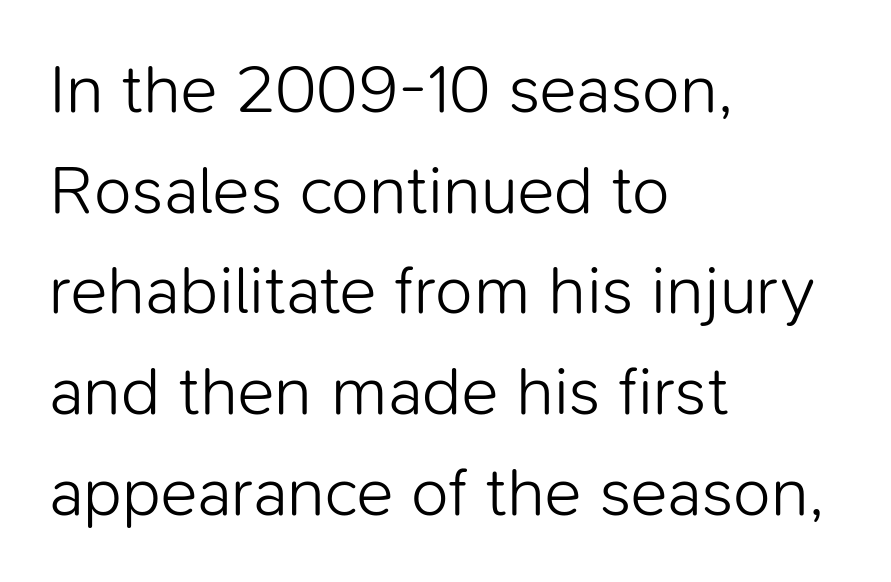
Vertical stems look standard width or narrower in stroke. The letters advance in unequal steps, a hallmark of proportional type. Type without underlining. Style check: upright. Horizontally, the lines are justified to the leading edge only. Each new line begins a customary step beneath the previous one.
